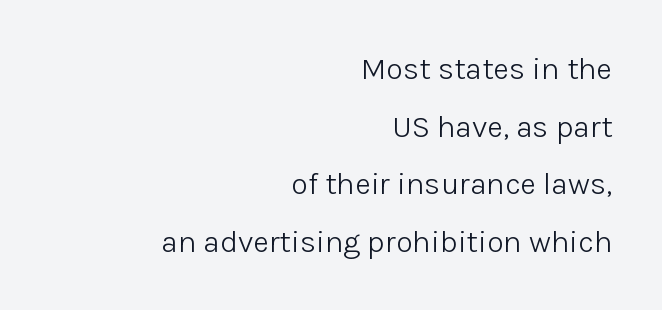
{"serif": "no", "italic": "no", "bold": "no", "weight": "light", "width": "normal", "stroke_contrast": "low", "x_height": "medium", "monospaced": "no", "underline": "no", "align": "right", "line_spacing_ratio": 1.86, "letter_spacing": "normal", "letter_spacing_em": 0.0, "glyph_px": 31}
